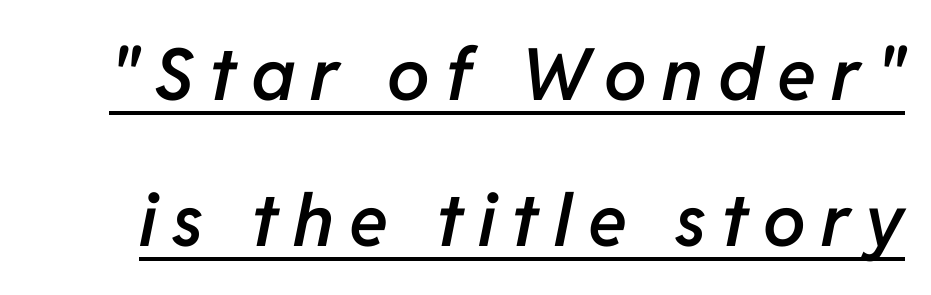
{"italic": "yes", "lean": "right", "slant_degrees": 11, "bold": "semi", "weight": "semibold", "width": "normal", "stroke_contrast": "low", "x_height": "medium", "monospaced": "no", "underline": "yes", "line_spacing": "loose", "line_spacing_ratio": 2.03, "letter_spacing": "wide", "letter_spacing_em": 0.21, "glyph_px": 72}
